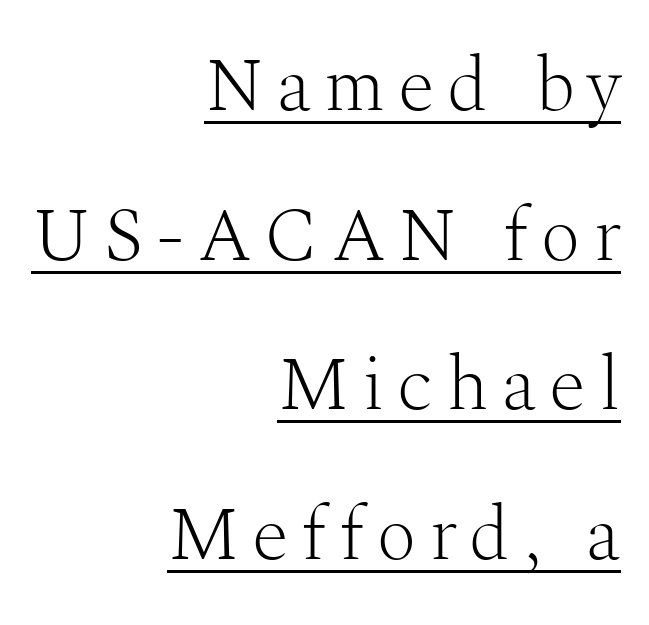
Q: Is the text bold? A: No.
Q: Is the text italic (slanted)? A: No, it is upright.
Q: Is the typeface a serif or a sans-serif typeface? A: Serif.
Q: Is the text underlined? A: Yes.
Q: How is the paragraph aligned? A: Right-aligned.
Q: Is the spacing between lines tight, normal or loose? A: Loose.
Q: Width (condensed, normal, or wide)? A: Normal.
Q: Stroke contrast? A: Medium.
Q: x-height? A: Medium.
Q: Monospaced? A: No.
